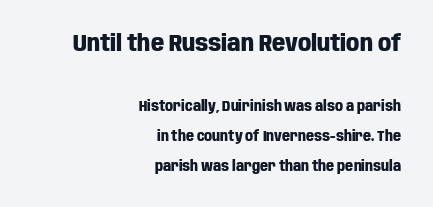
The image shows 23 px bold type, upright; set right-aligned, loose line spacing (2.12x), normal letter spacing, not underlined; the first (top) block is 1.64x larger.
